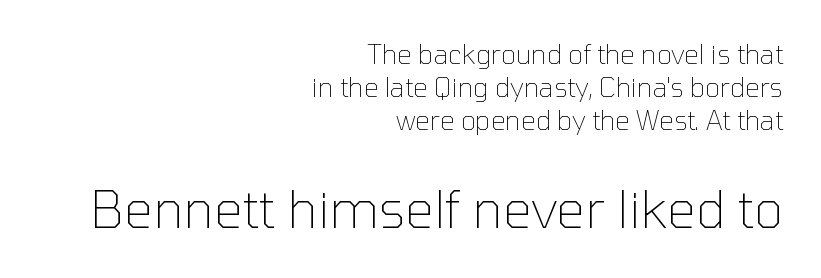
You could not count columns in this text — the font is proportionally spaced. Underlining? Definitely not there. Nothing unusual about the tracking: characters are spaced as the font intends. Vertical spacing — default. Every character sits straight up, as roman type does. Here the second block reads like a headline and the first like body copy.
